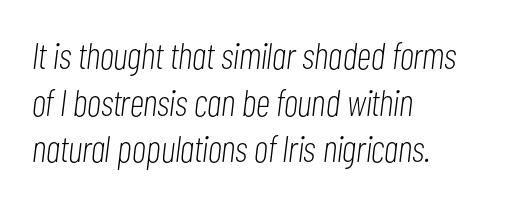
The image shows 37 px light, condensed type, italic (leaning right); set left-aligned, normal line spacing (1.26x), normal letter spacing, not underlined; low stroke contrast and a medium x-height.
